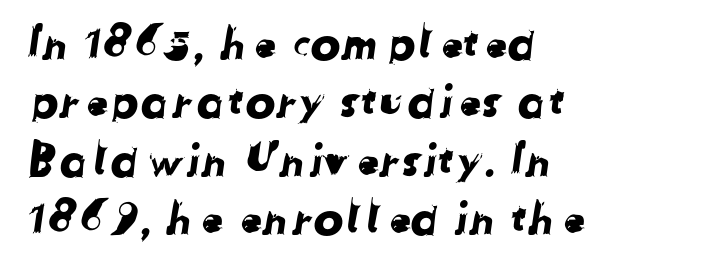
Q: Is the typeface a serif or a sans-serif typeface? A: Sans-serif.
Q: Is the text underlined? A: No.
Q: How is the paragraph aligned? A: Left-aligned.
Q: Is the spacing between letters normal or unusually wide? A: Normal.
Q: Is the spacing between lines tight, normal or loose? A: Normal.
Q: Width (condensed, normal, or wide)? A: Normal.
Q: Stroke contrast? A: Low.
Q: x-height? A: Medium.
Q: Monospaced? A: No.
